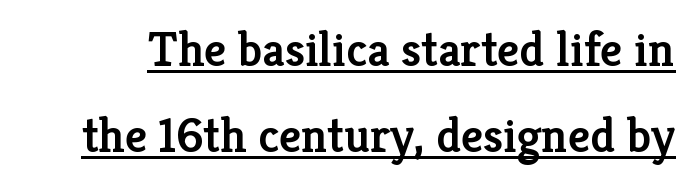
Is this a fixed-width face? No — the glyphs have proportional, varying widths. Stems and bowls a touch heavier than normal — semibold. Every character sits straight up, as roman type does. Tracking here is standard; glyphs follow each other at the usual distance. The passage shown is typeset with a serif family. Somebody hit Ctrl+U on this one — the words are underlined.
